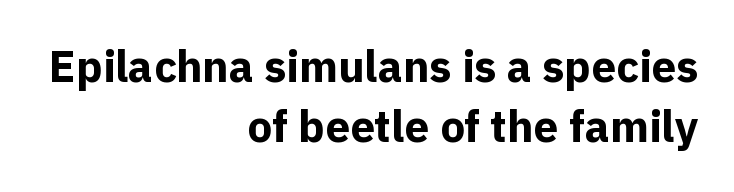
{"serif": "no", "italic": "no", "bold": "yes", "weight": "bold", "width": "normal", "x_height": "medium", "monospaced": "no", "underline": "no", "align": "right", "line_spacing": "normal", "line_spacing_ratio": 1.37, "letter_spacing": "normal", "letter_spacing_em": 0.0, "glyph_px": 44}
